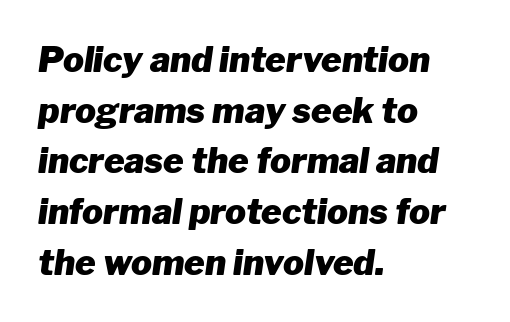
The image shows 35 px heavy type, italic (leaning right); set left-aligned, normal line spacing (1.45x), normal letter spacing, not underlined; low stroke contrast and a medium x-height.
